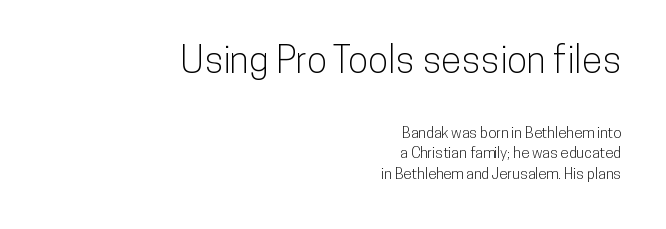
{"serif": "no", "italic": "no", "width": "condensed", "stroke_contrast": "low", "x_height": "medium", "monospaced": "no", "underline": "no", "align": "right", "line_spacing": "normal", "line_spacing_ratio": 1.38, "letter_spacing": "normal", "letter_spacing_em": 0.0, "larger_block": "first", "size_ratio": 2.47, "glyph_px": 37}
